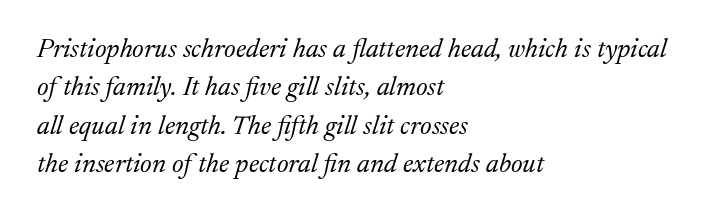
The image shows 27 px text type, italic (leaning right); set left-aligned, normal line spacing (1.42x), normal letter spacing, not underlined.
